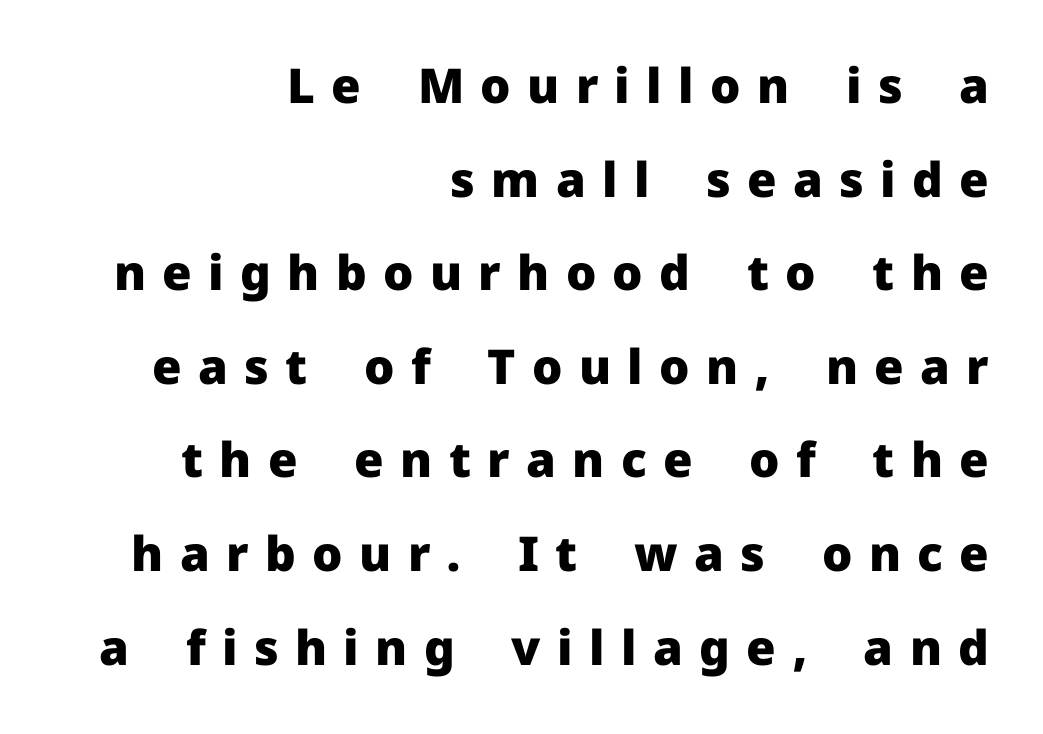
Q: Is the text bold? A: Yes.
Q: Is the text italic (slanted)? A: No, it is upright.
Q: Is the typeface a serif or a sans-serif typeface? A: Sans-serif.
Q: Is the text underlined? A: No.
Q: How is the paragraph aligned? A: Right-aligned.
Q: Is the spacing between letters normal or unusually wide? A: Unusually wide.
Q: Is the spacing between lines tight, normal or loose? A: Loose.
Q: Width (condensed, normal, or wide)? A: Normal.
Q: Stroke contrast? A: Low.
Q: x-height? A: Medium.
Q: Monospaced? A: No.
